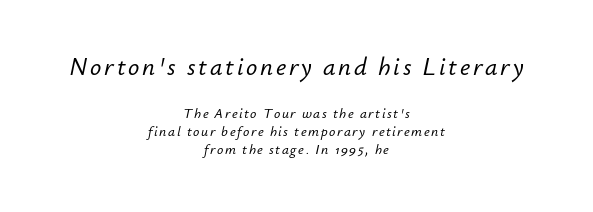
Type without underlining. Evenly set lines give the paragraph a standard silhouette. Every character sits at an angle, as italics do. The passage is arranged like a title page — every line centered. Size hierarchy here favors the leading block over the trailing one.
